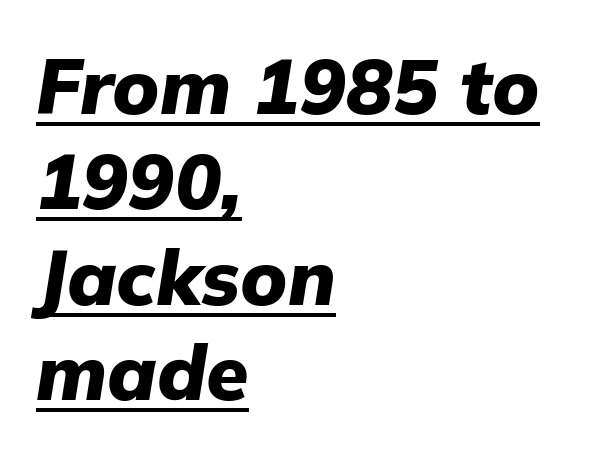
The image shows 77 px heavy type, italic (leaning right); set left-aligned, line spacing 1.24x, normal letter spacing, underlined; low stroke contrast and a medium x-height.
